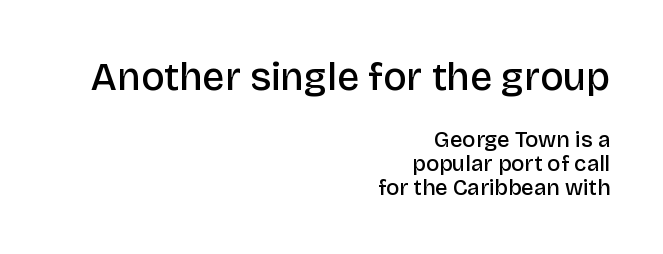
The passage shown is typeset with a sans-serif family. Notice how descenders almost collide with the ascenders below — that's tight leading. Caption: standard tracking, unaltered. The passage shown is not underscored anywhere. A student would call this right alignment; a typographer would say flush right, rag left.
